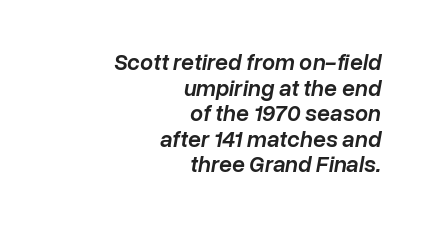
Q: Is the text bold? A: Semi-bold.
Q: Is the text italic (slanted)? A: Yes, it leans right by about 10 degrees.
Q: Is the text underlined? A: No.
Q: How is the paragraph aligned? A: Right-aligned.
Q: Is the spacing between letters normal or unusually wide? A: Normal.
Q: Is the spacing between lines tight, normal or loose? A: Tight.
